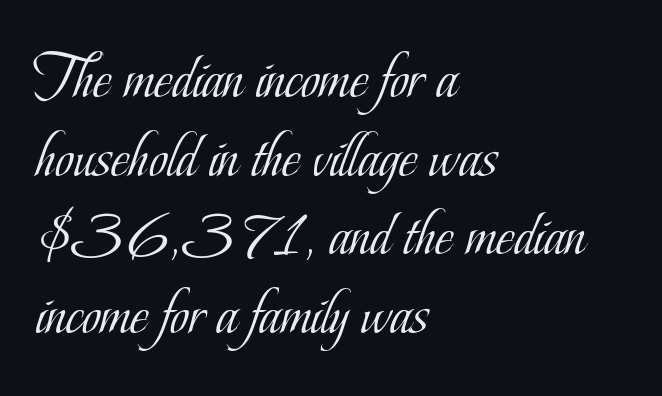
Q: Is the text bold? A: No.
Q: Is the text italic (slanted)? A: Yes.
Q: Is the typeface a serif or a sans-serif typeface? A: Serif.
Q: Is the text underlined? A: No.
Q: How is the paragraph aligned? A: Left-aligned.
Q: Is the spacing between letters normal or unusually wide? A: Normal.
Q: Width (condensed, normal, or wide)? A: Condensed.
Q: Stroke contrast? A: Low.
Q: x-height? A: Small.
Q: Monospaced? A: No.
